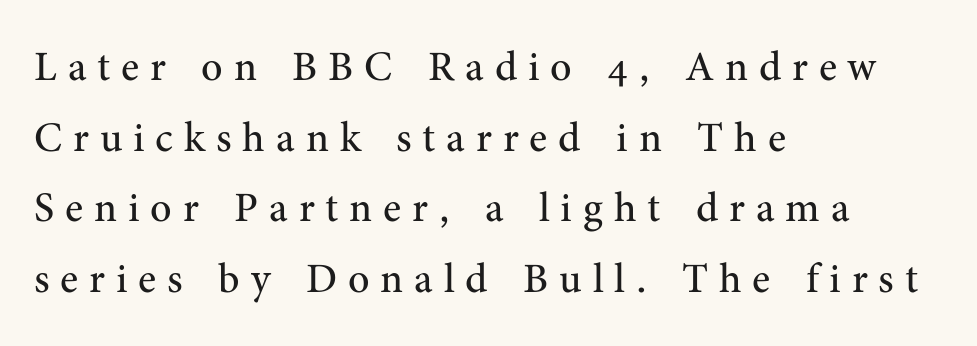
Q: Is the text bold? A: No.
Q: Is the text italic (slanted)? A: No, it is upright.
Q: Is the typeface a serif or a sans-serif typeface? A: Serif.
Q: Is the text underlined? A: No.
Q: How is the paragraph aligned? A: Left-aligned.
Q: Is the spacing between letters normal or unusually wide? A: Unusually wide.
Q: Is the spacing between lines tight, normal or loose? A: Normal.
Q: Width (condensed, normal, or wide)? A: Normal.
Q: Stroke contrast? A: Medium.
Q: x-height? A: Medium.
Q: Monospaced? A: No.
